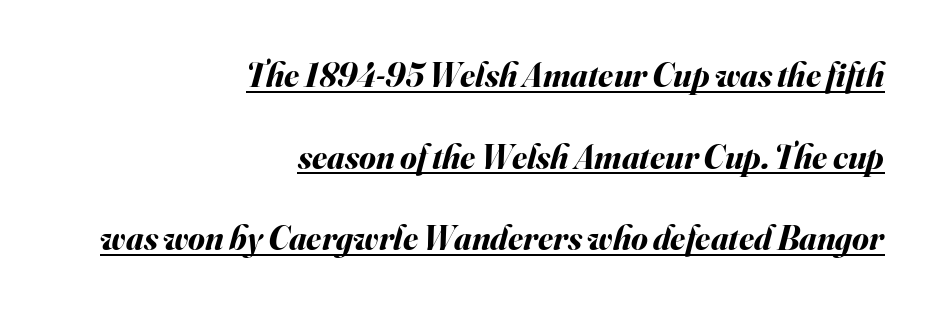
Each letter keeps its own natural width here, so spacing adapts to shape. Is there an underline? Yes — a line sits under the letters. Short and long lines alike share a common ending point at right. Emphasis-style slanted type is in use. Tracking here is standard; glyphs follow each other at the usual distance.
